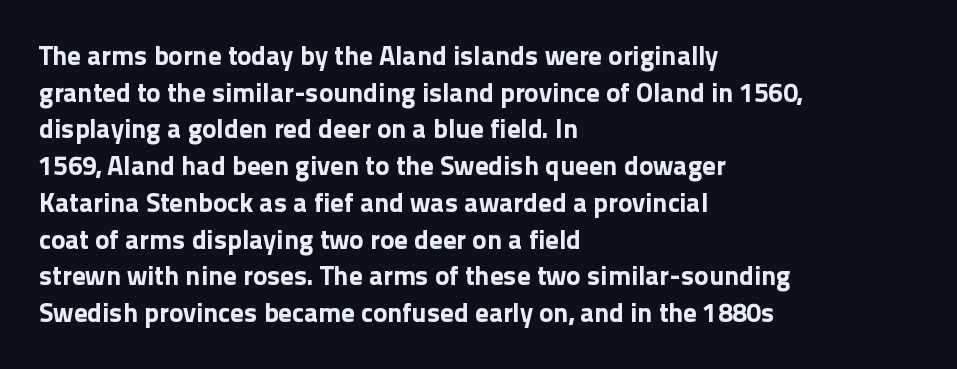
Casual observation: everything's shoved over to the left. Look at the tracking — it's just the regular setting, nothing added. The rendering uses a moderate line-height, typical for paragraphs. Decoration check: the copy has no underline. The face used here has the dense, thick strokes of a bold. The typography opts for an upright posture over an oblique one.
